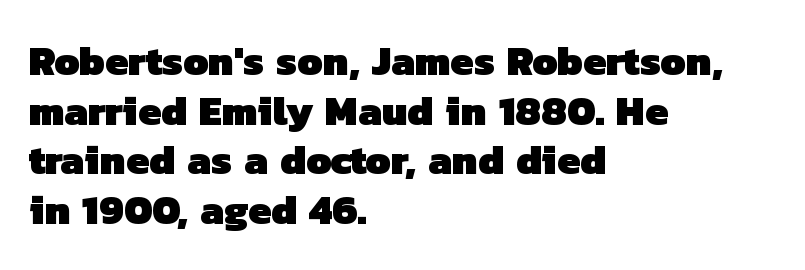
{"serif": "no", "bold": "yes", "weight": "heavy", "width": "normal", "stroke_contrast": "low", "x_height": "medium", "monospaced": "no", "underline": "no", "align": "left", "line_spacing_ratio": 1.21, "letter_spacing": "normal", "letter_spacing_em": 0.0, "glyph_px": 41}
